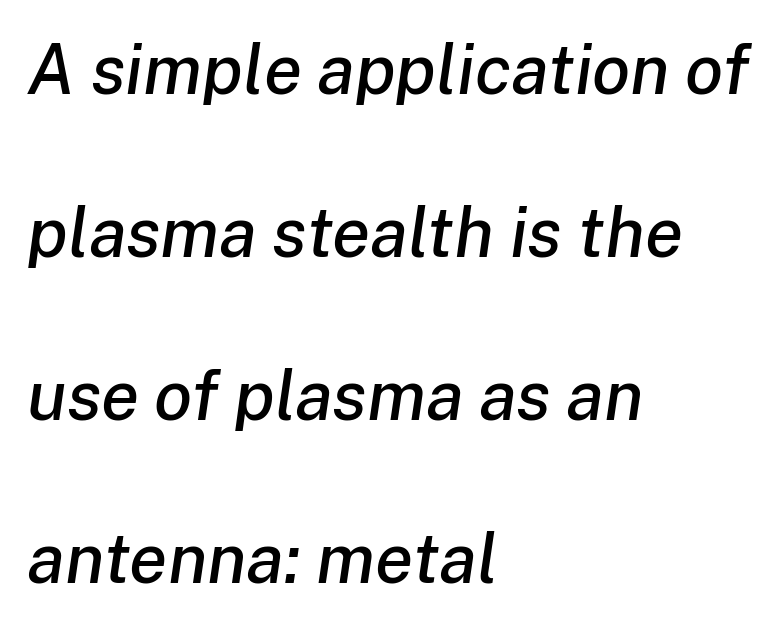
The image shows 70 px text type, italic (leaning right); set left-aligned, loose line spacing (2.33x), normal letter spacing, not underlined; low stroke contrast and a medium x-height.
